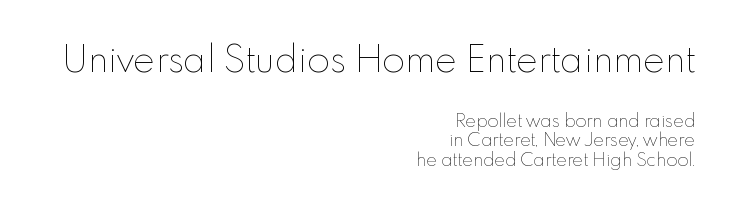
{"italic": "no", "bold": "no", "weight": "thin", "width": "normal", "stroke_contrast": "low", "x_height": "small", "monospaced": "no", "underline": "no", "align": "right", "line_spacing": "tight", "line_spacing_ratio": 1.07, "letter_spacing": "normal", "letter_spacing_em": 0.0, "larger_block": "first", "size_ratio": 2.06, "glyph_px": 37}
